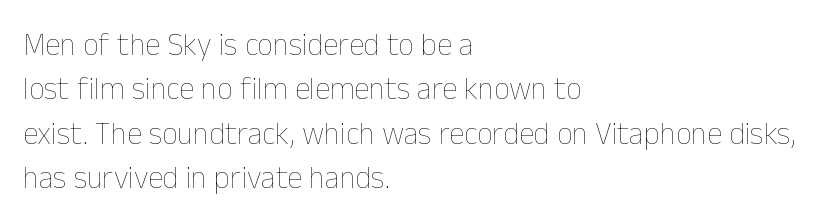
{"italic": "no", "bold": "no", "weight": "thin", "width": "normal", "stroke_contrast": "low", "x_height": "medium", "monospaced": "no", "underline": "no", "align": "left", "line_spacing": "normal", "line_spacing_ratio": 1.43, "letter_spacing": "normal", "letter_spacing_em": 0.0, "glyph_px": 31}
